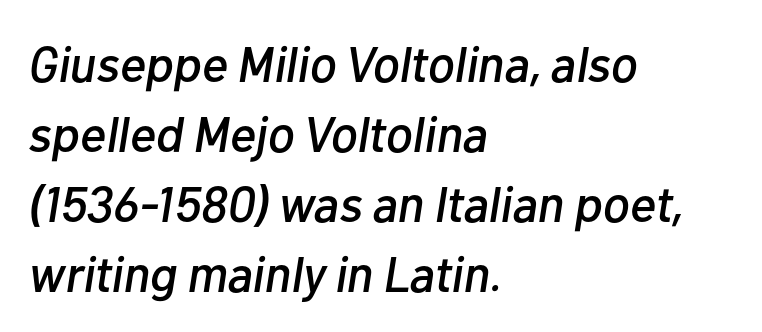
Observe the ordinary spacing: letters are neighbours, not strangers. Would a proofreader flag this as italicized? Yes. Short and long lines alike share a common starting point at left. Leading matches the norm, producing a regular column. Each letter keeps its own natural width here, so spacing adapts to shape. The words here are not underlined.
